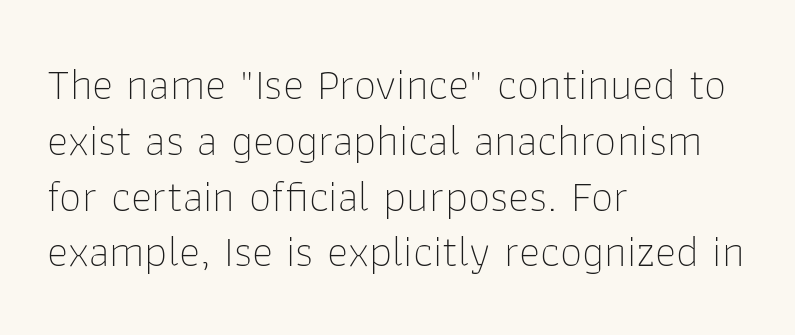
Q: Is the text bold? A: No.
Q: Is the text italic (slanted)? A: No, it is upright.
Q: Is the typeface a serif or a sans-serif typeface? A: Sans-serif.
Q: Is the text underlined? A: No.
Q: How is the paragraph aligned? A: Left-aligned.
Q: Is the spacing between letters normal or unusually wide? A: Normal.
Q: Width (condensed, normal, or wide)? A: Normal.
Q: Stroke contrast? A: Low.
Q: x-height? A: Medium.
Q: Monospaced? A: No.
